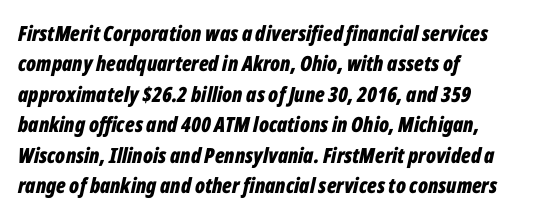
The image shows 21 px bold type, italic (leaning right); set left-aligned, normal line spacing (1.45x), normal letter spacing, not underlined.
